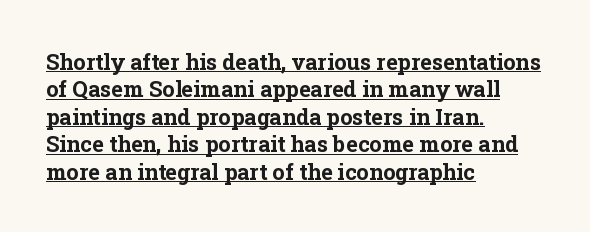
The image shows 22 px bold type, upright; set left-aligned, normal line spacing (1.25x), normal letter spacing, underlined.
